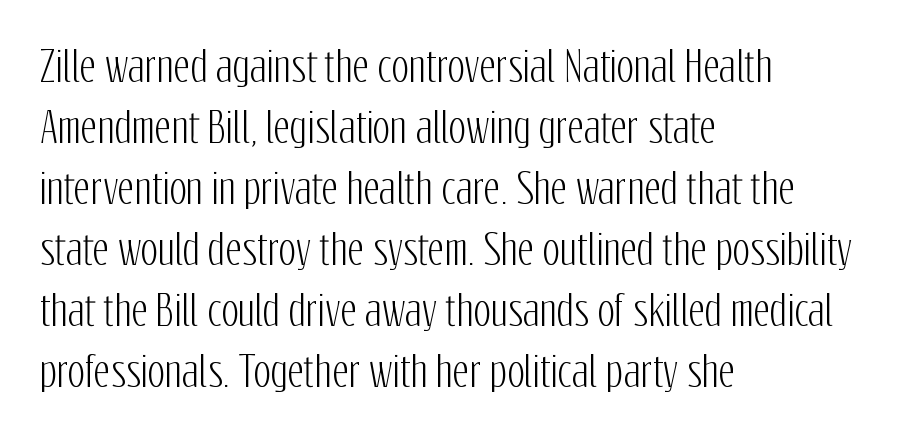
The rows are spaced the way most documents space them. This sample uses an upright cut, with every glyph sitting square on the baseline. Regarding serifs, this sample does without them. The face used here is proportionally spaced, like ordinary book or web type. Layout note: lines flush left.
